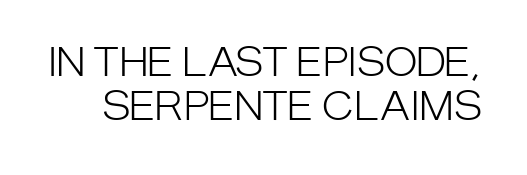
In terms of letterspacing, this is plain default setting. This block would grow much taller if given ordinary leading; it's compressed now. Words float on clear page, feet unadorned. Classification — sans serif. Letters have the restrained weight of plain body copy at most. The face used here is proportionally spaced, like ordinary book or web type.
